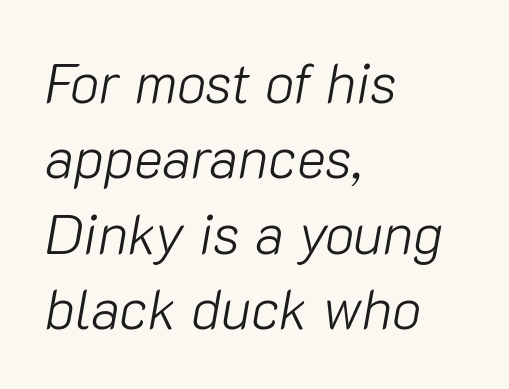
Q: Is the text bold? A: No.
Q: Is the text italic (slanted)? A: Yes, it leans right by about 10 degrees.
Q: Is the text underlined? A: No.
Q: How is the paragraph aligned? A: Left-aligned.
Q: Is the spacing between letters normal or unusually wide? A: Normal.
Q: Is the spacing between lines tight, normal or loose? A: Normal.
Q: Width (condensed, normal, or wide)? A: Normal.
Q: Stroke contrast? A: Low.
Q: x-height? A: Medium.
Q: Monospaced? A: No.
